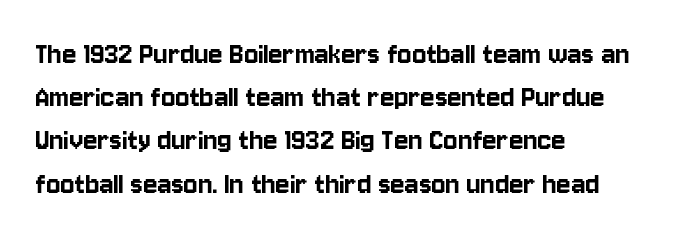
Quick note: interline space is typical. Look at the bottom of the vertical strokes: they stop flat, with no serifs. Here the designer chose a conventional face with non-uniform glyph widths. Designer's note — italics off, roman on. Honestly, the letter spacing is just normal — you wouldn't notice it.
